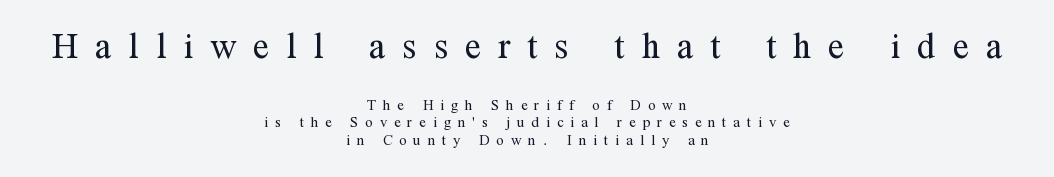
Spacing verdict: proportional, widths tailored to each character. Rule under the text: the space is simply empty. Here the glyphs are tracked loosely, breaking word shapes into spaced letters. The setting favours the middle, as headings and verse often do. The lettering holds an erect, upright posture throughout. The weight tops out at a normal text grade.
